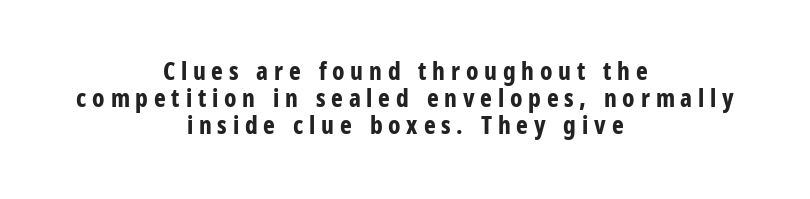
{"italic": "no", "bold": "yes", "underline": "no", "align": "center", "line_spacing": "tight", "line_spacing_ratio": 1.09, "letter_spacing": "wide", "letter_spacing_em": 0.23, "glyph_px": 25}
